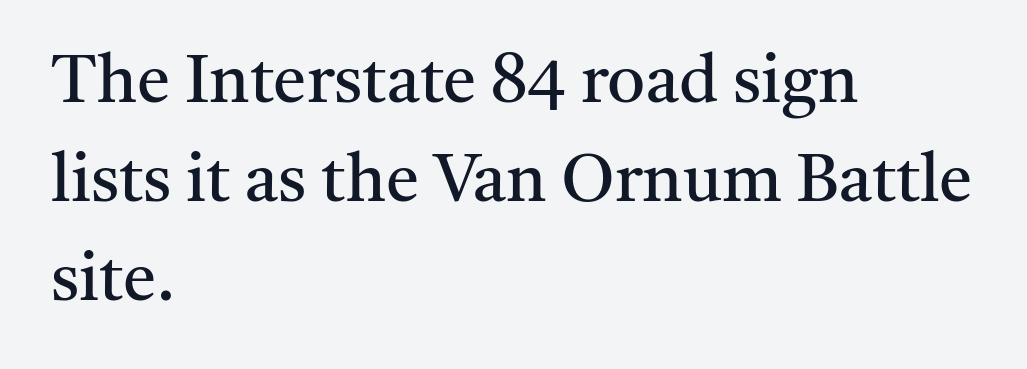
The horizontal fit of the characters is conventional and even. Is there much room between lines? A standard amount, neither cramped nor airy. The passage shown is not bold in any degree. Descenders hang freely into open space. Italic: no, the glyphs are upright roman.
